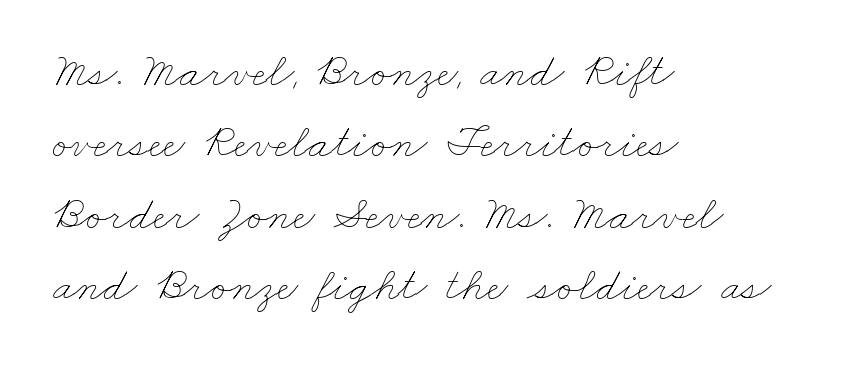
The image shows 47 px thin, wide type; set left-aligned, normal line spacing (1.52x), normal letter spacing, not underlined; low stroke contrast and a small x-height.
